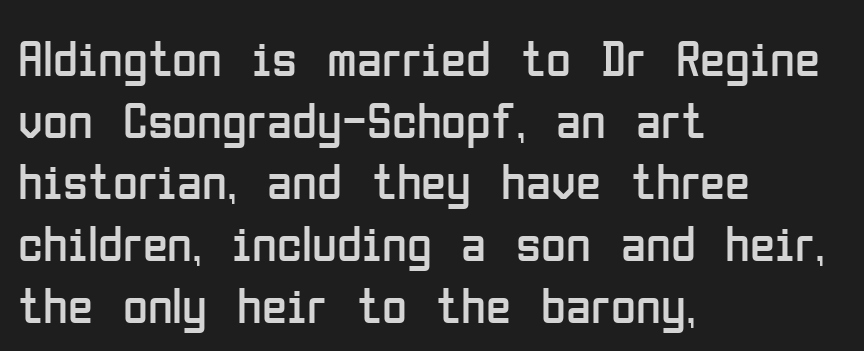
The face used here is proportionally spaced, like ordinary book or web type. Horizontally, the lines are justified to the leading edge only. The type family on display is of the sans-serif kind. Letter spacing: default. Nope, not italic — everything's standing straight.
